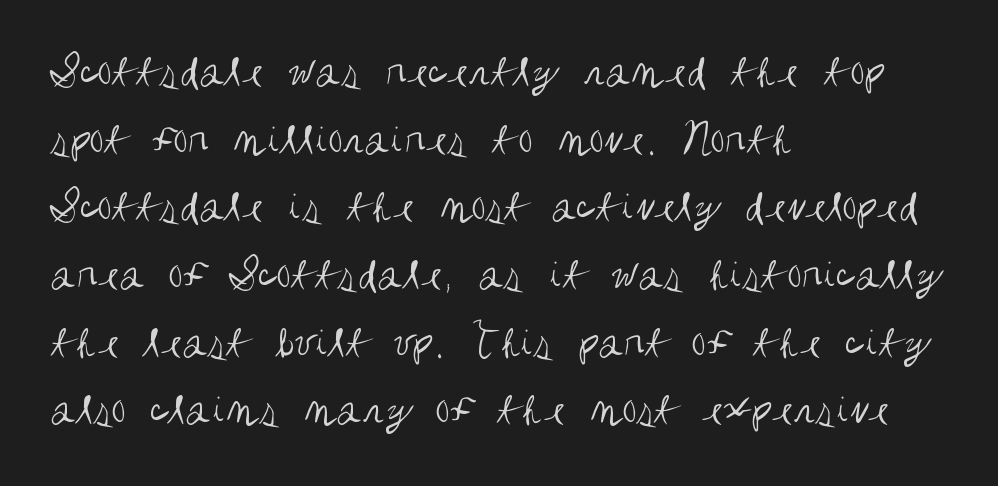
{"serif": "no", "bold": "no", "weight": "regular", "width": "condensed", "stroke_contrast": "medium", "x_height": "large", "monospaced": "no", "underline": "no", "align": "left", "line_spacing": "normal", "line_spacing_ratio": 1.44, "letter_spacing": "normal", "letter_spacing_em": 0.0, "glyph_px": 47}
